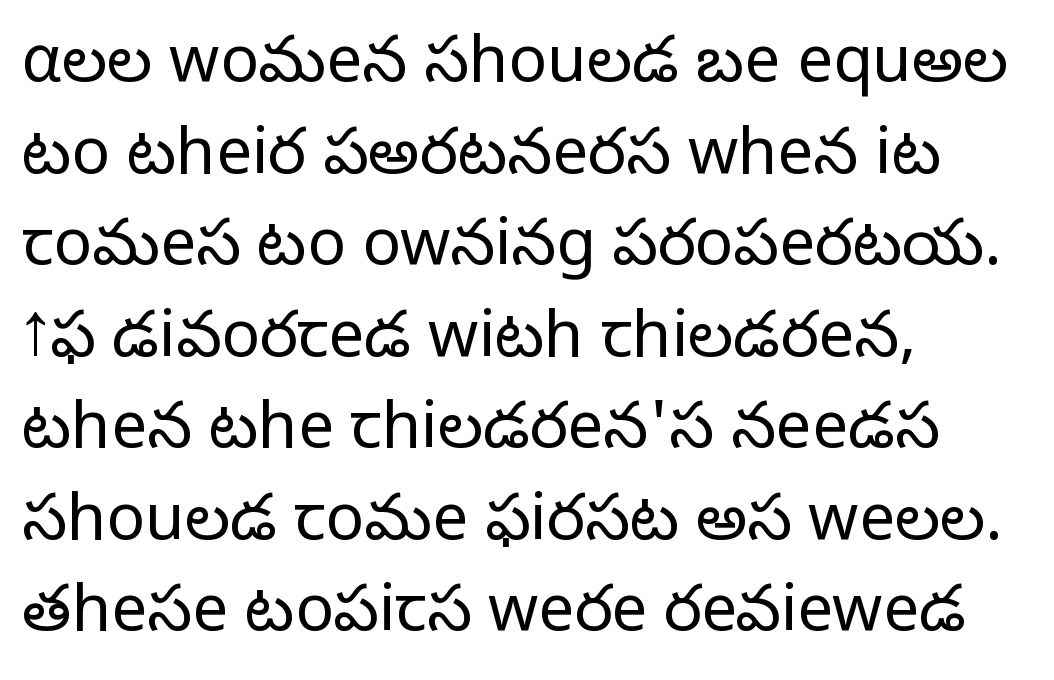
{"serif": "no", "italic": "no", "bold": "no", "weight": "light", "width": "normal", "stroke_contrast": "low", "x_height": "medium", "monospaced": "no", "underline": "no", "align": "left", "line_spacing": "normal", "line_spacing_ratio": 1.43, "letter_spacing": "normal", "letter_spacing_em": 0.0, "glyph_px": 64}
